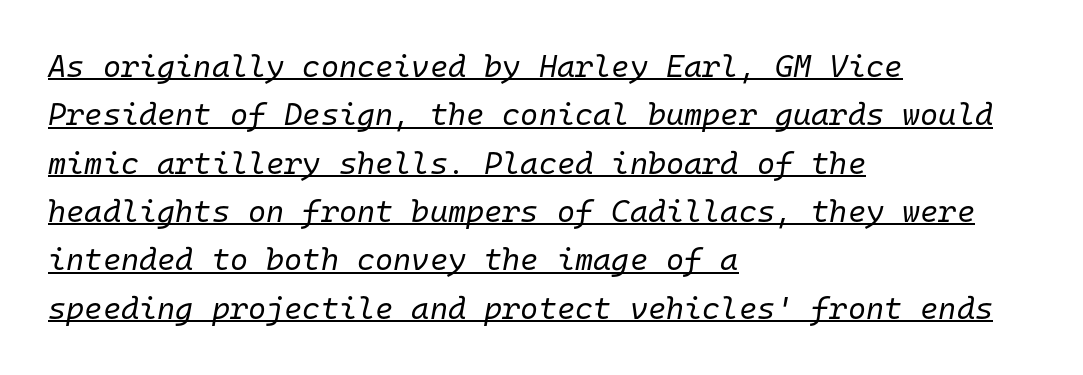
The font's italic variant was chosen for this text. The rendering uses typewriter-style spacing with identical character cells. Each line of the rendering has a horizontal stroke beneath the glyphs. A classic flush-left, rag-right setting is used for this passage.
